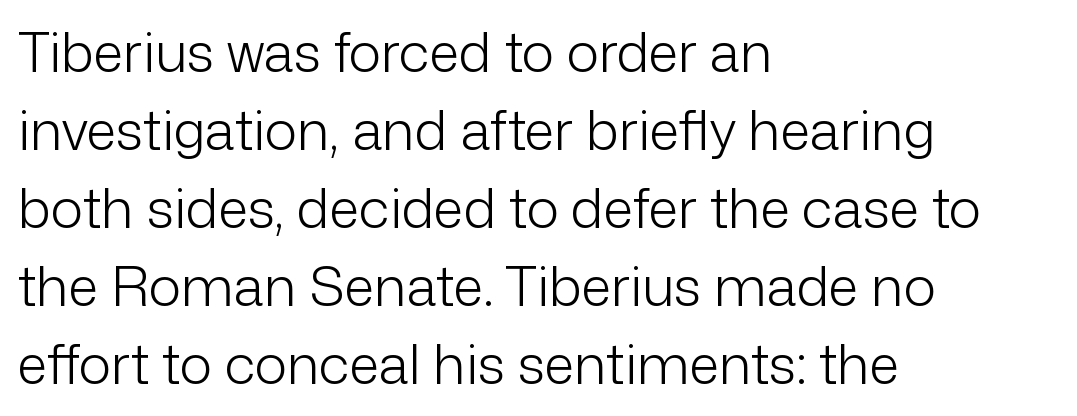
Q: Is the text bold? A: No.
Q: Is the text italic (slanted)? A: No, it is upright.
Q: Is the typeface a serif or a sans-serif typeface? A: Sans-serif.
Q: Is the text underlined? A: No.
Q: How is the paragraph aligned? A: Left-aligned.
Q: Is the spacing between letters normal or unusually wide? A: Normal.
Q: Is the spacing between lines tight, normal or loose? A: Normal.
Q: Width (condensed, normal, or wide)? A: Normal.
Q: Stroke contrast? A: Low.
Q: x-height? A: Medium.
Q: Monospaced? A: No.
